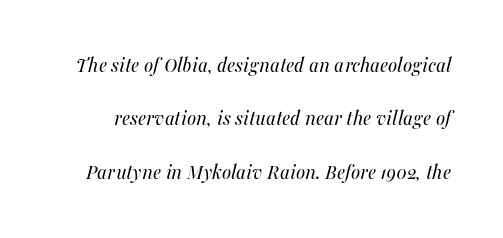
Q: Is the text bold? A: No.
Q: Is the text italic (slanted)? A: Yes, it leans right by about 16 degrees.
Q: Is the text underlined? A: No.
Q: Is the spacing between letters normal or unusually wide? A: Normal.
Q: Is the spacing between lines tight, normal or loose? A: Loose.
